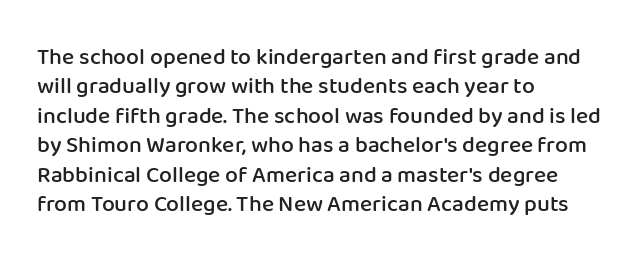
All the whitespace from short lines collects on the right. You could call the tracking neutral — neither tight nor loose. The axis of the letterforms is exactly vertical. Honestly, there is no underline to notice here at all.
